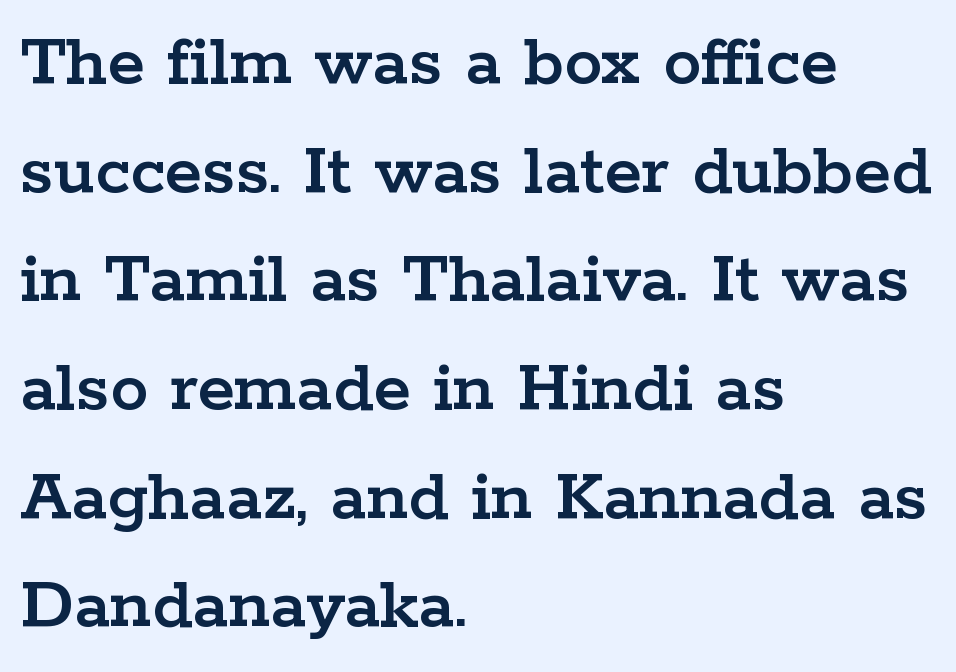
The image shows 76 px wide serif type, upright; set left-aligned, normal line spacing (1.43x), normal letter spacing, not underlined; low stroke contrast and a medium x-height.
